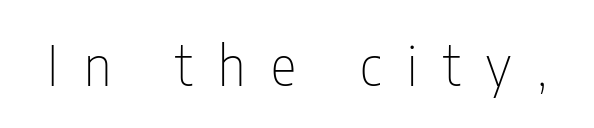
Quick note: not italic, upright. Descender tails drop into unmarked territory. Vertical stems look standard width or narrower in stroke. The letters advance in unequal steps, a hallmark of proportional type. Inter-character spacing is expanded well beyond the font's built-in metrics.
